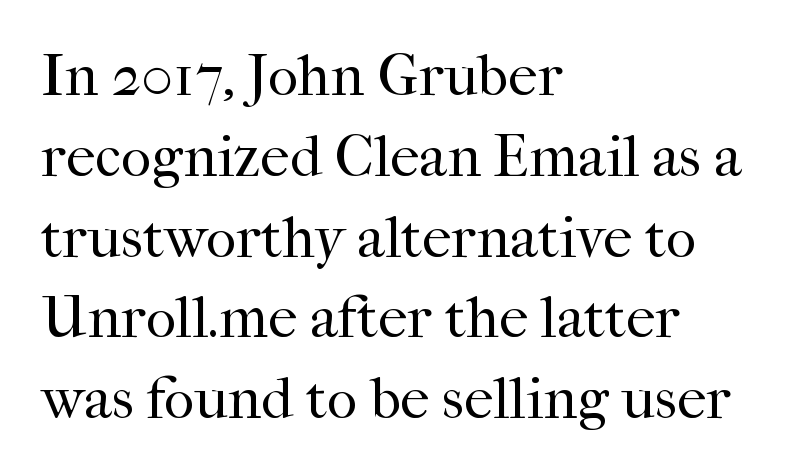
The image shows 59 px regular-weight serif type, upright; set left-aligned, normal line spacing (1.37x), normal letter spacing, not underlined; high stroke contrast and a medium x-height.
